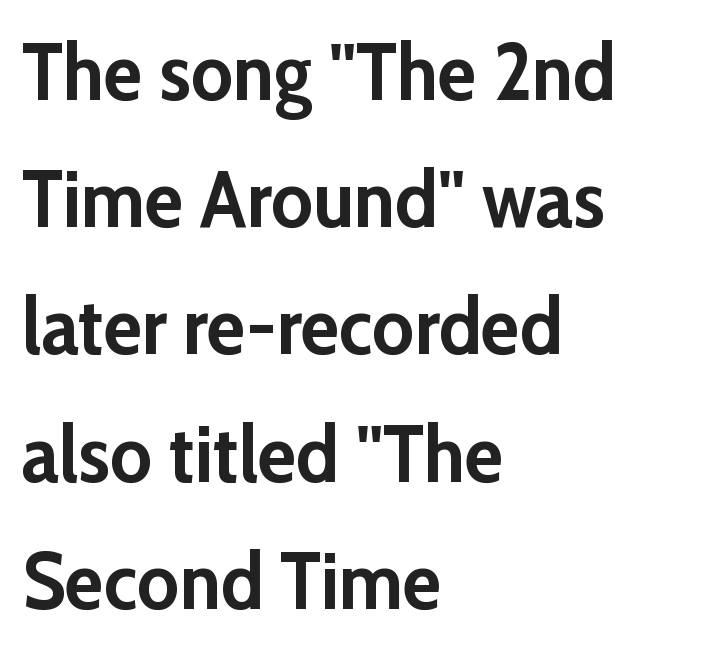
The image shows 80 px semibold sans-serif type, upright; set left-aligned, normal line spacing (1.59x), normal letter spacing, not underlined; low stroke contrast and a medium x-height.
